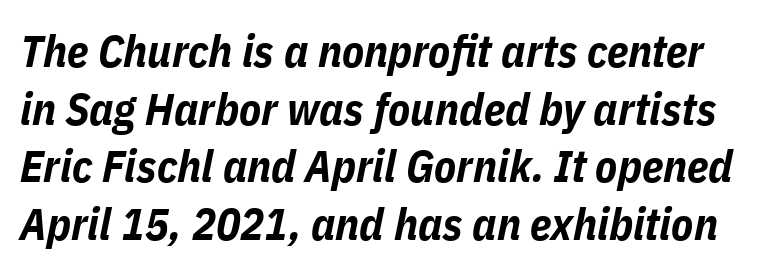
The tracking reads as untouched default to a designer's eye. The space directly below the letters is spotless. The passage shown is typed in a proportional face where columns would drift. This sample keeps an unexceptional amount of space between lines.
